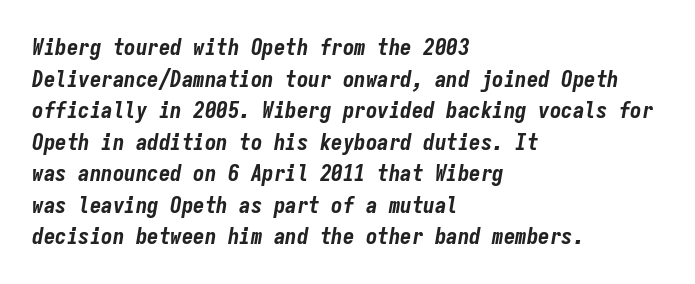
Q: Is the text bold? A: Yes.
Q: Is the text italic (slanted)? A: Yes, it leans right by about 9 degrees.
Q: Is the text underlined? A: No.
Q: How is the paragraph aligned? A: Left-aligned.
Q: Is the spacing between letters normal or unusually wide? A: Normal.
Q: Is the spacing between lines tight, normal or loose? A: Normal.
